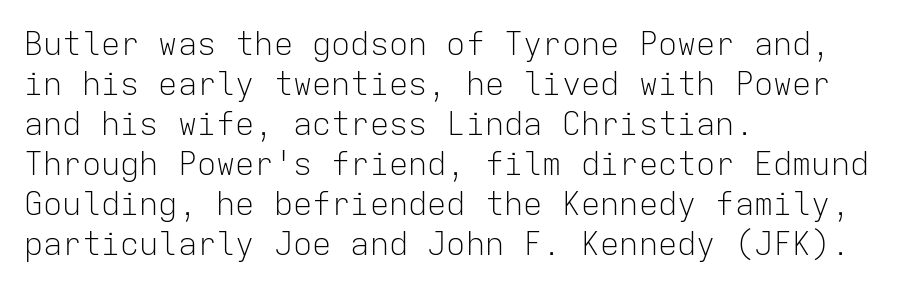
Q: Is the text bold? A: No.
Q: Is the text italic (slanted)? A: No, it is upright.
Q: Is the typeface a serif or a sans-serif typeface? A: Sans-serif.
Q: Is the text underlined? A: No.
Q: How is the paragraph aligned? A: Left-aligned.
Q: Is the spacing between letters normal or unusually wide? A: Normal.
Q: Is the spacing between lines tight, normal or loose? A: Normal.
Q: Width (condensed, normal, or wide)? A: Normal.
Q: Stroke contrast? A: Low.
Q: x-height? A: Medium.
Q: Monospaced? A: Yes.
